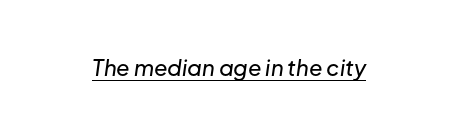
Descenders here cross a horizontal rule under the line. You can tell it's italic because the verticals aren't actually vertical. You could call the tracking neutral — neither tight nor loose.
